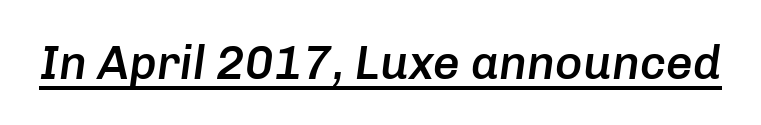
Is this a fixed-width face? No — the glyphs have proportional, varying widths. In terms of posture, this sample is oblique. Students, note that the glyphs here touch the page at normal intervals. Caption: lettering with a line underneath. The passage shown is semibold, sitting just below true bold.
